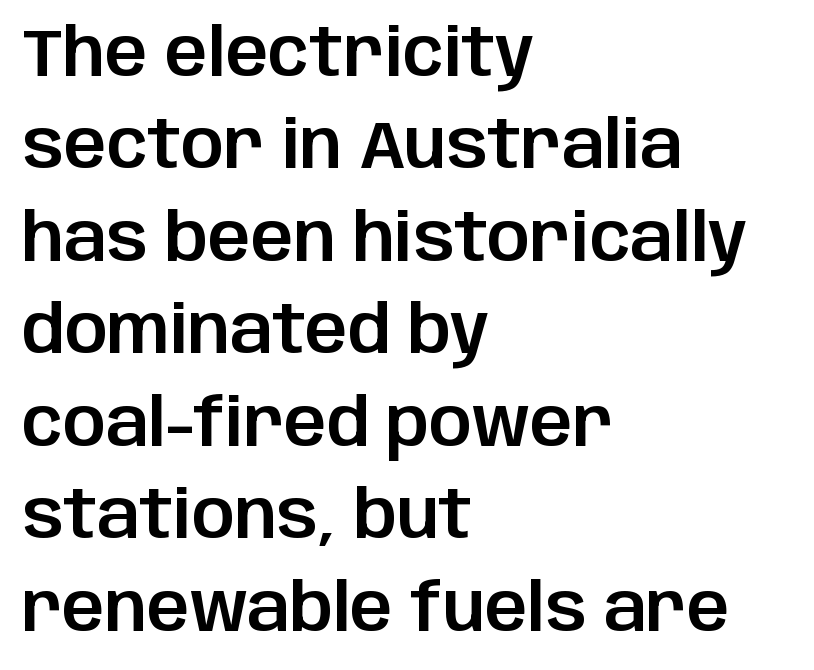
{"serif": "no", "italic": "no", "width": "normal", "stroke_contrast": "low", "x_height": "large", "monospaced": "no", "underline": "no", "align": "left", "line_spacing": "normal", "line_spacing_ratio": 1.38, "letter_spacing": "normal", "letter_spacing_em": 0.0, "glyph_px": 67}
